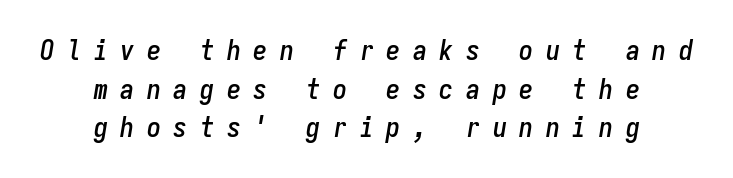
The image shows 28 px condensed type, italic (leaning right), monospaced; set centered, normal line spacing (1.38x), unusually wide letter spacing (+0.45 em), not underlined; low stroke contrast and a medium x-height.
